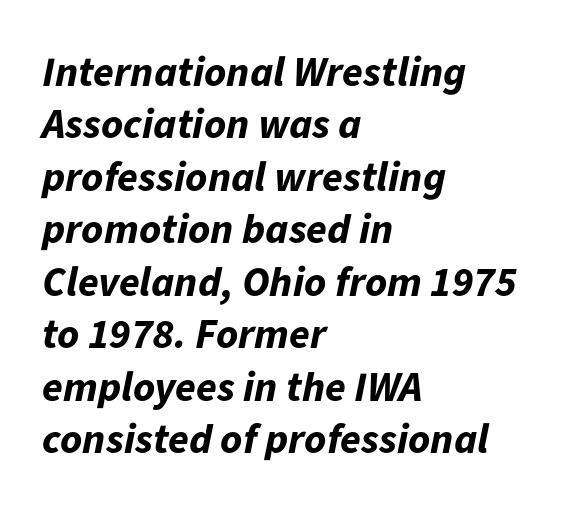
The image shows 42 px bold type, italic (leaning right); set left-aligned, normal line spacing (1.25x), normal letter spacing, not underlined; low stroke contrast and a medium x-height.
